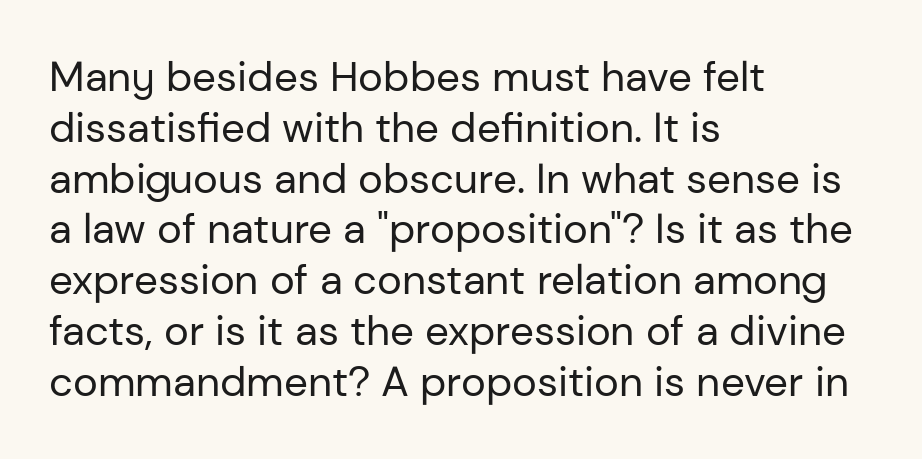
Letters rest on an invisible, unmarked baseline. On a weight scale, this lands at 450 or below. Here the designer chose a conventional face with non-uniform glyph widths. A classic flush-left, rag-right setting is used for this passage. Type style note: lacks serifs.
